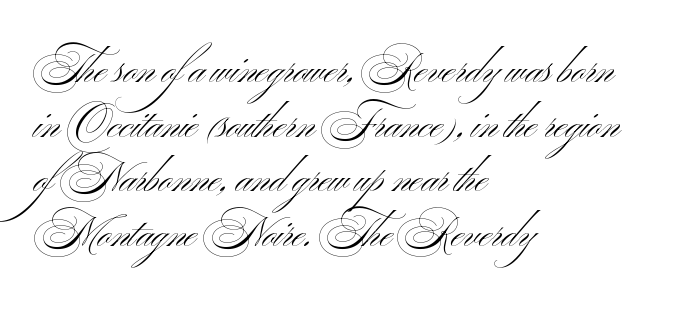
Compared with a typical body face, this is equally light or lighter still. Short and long lines alike share a common starting point at left. Proportional: the letters do not fall into vertical columns. You can tell from the bare stems that sans-serif type was used.
